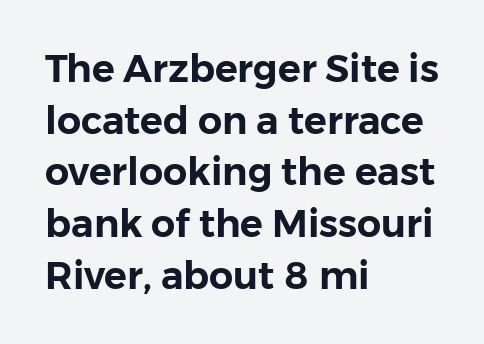
{"serif": "no", "italic": "no", "width": "normal", "stroke_contrast": "low", "x_height": "medium", "monospaced": "no", "underline": "no", "align": "left", "line_spacing": "normal", "line_spacing_ratio": 1.36, "letter_spacing": "normal", "letter_spacing_em": 0.0, "glyph_px": 38}
